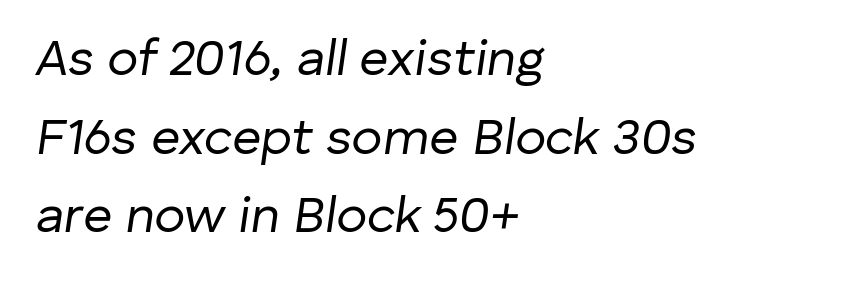
The rendering uses natural spacing where letterforms have individual widths. Quick note: interline space is typical. This rendering leaves character spacing at its baseline value. Counters stay open thanks to moderate or lighter strokes. The compositor pushed each line to the left boundary. Looking at the ascenders, they clearly lean.
